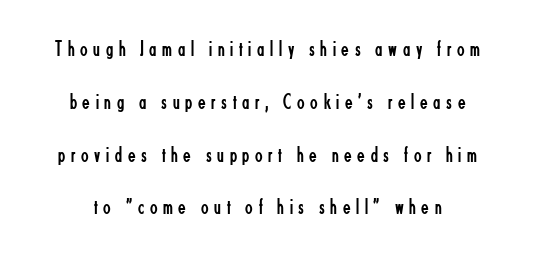
{"italic": "no", "bold": "no", "underline": "no", "line_spacing": "loose", "line_spacing_ratio": 2.4, "letter_spacing": "wide", "letter_spacing_em": 0.26, "glyph_px": 22}
